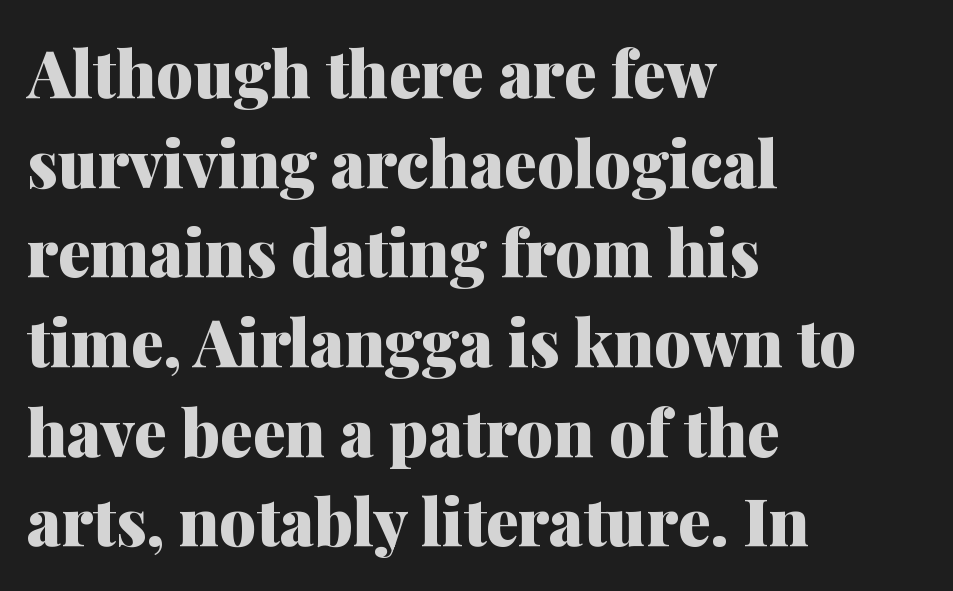
{"serif": "yes", "italic": "no", "bold": "yes", "weight": "heavy", "width": "normal", "stroke_contrast": "medium", "x_height": "medium", "monospaced": "no", "underline": "no", "align": "left", "line_spacing": "normal", "line_spacing_ratio": 1.38, "letter_spacing": "normal", "letter_spacing_em": 0.0, "glyph_px": 65}
